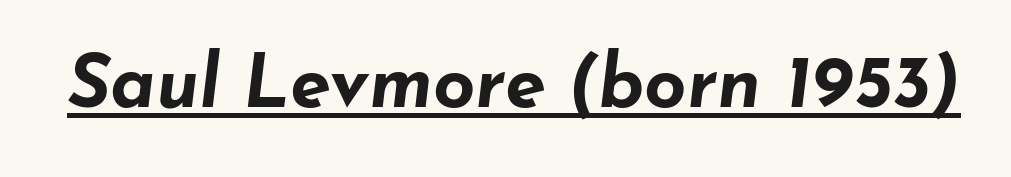
The passage shown is typed in a proportional face where columns would drift. Strong, thick strokes mark this as bold type. Compared with undecorated copy, this sample adds a rule below the words. Posture: slanted. There is no visible air inserted between adjacent glyphs.
